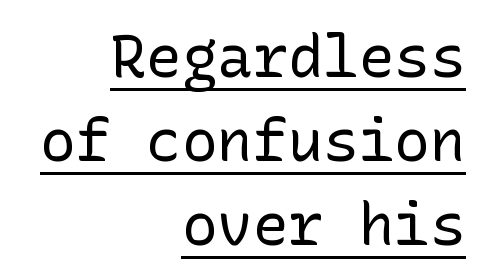
{"serif": "no", "italic": "no", "bold": "no", "weight": "regular", "width": "normal", "stroke_contrast": "low", "x_height": "medium", "underline": "yes", "align": "right", "line_spacing": "normal", "line_spacing_ratio": 1.42, "letter_spacing": "normal", "letter_spacing_em": 0.0, "glyph_px": 59}
